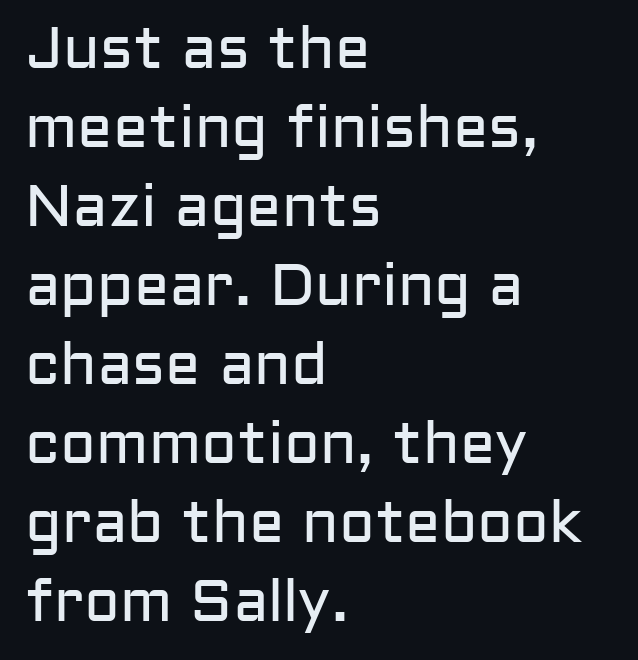
Leading matches the norm, producing a regular column. Just letters on the line, the space beneath them empty. A typesetter would call this zero additional tracking. Rendered with straight, roman letterforms.
